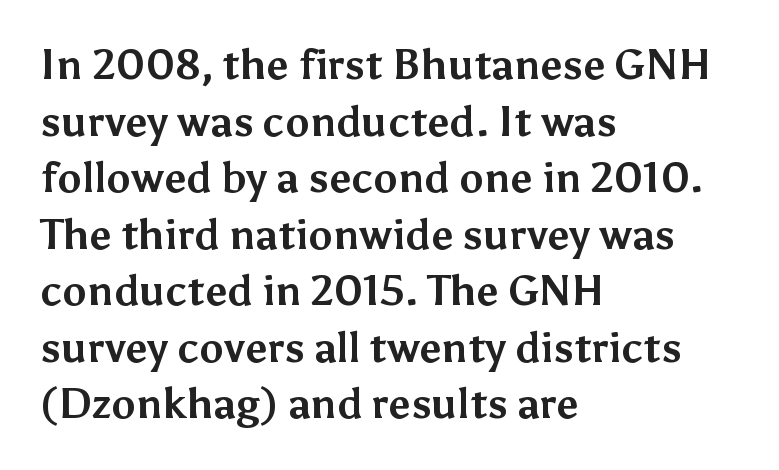
All the whitespace from short lines collects on the right. These lines are rendered in a variable-pitch font. A bare baseline throughout the passage. Characters follow at the spacing the type designer built in.
